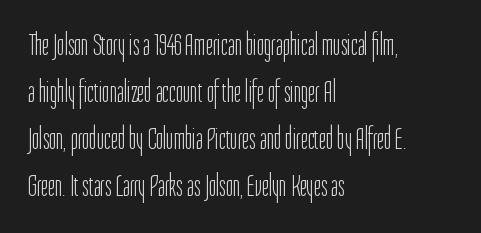
The image shows 31 px light, condensed sans-serif type, upright; set left-aligned, normal line spacing (1.52x), normal letter spacing, not underlined; low stroke contrast and a medium x-height.
